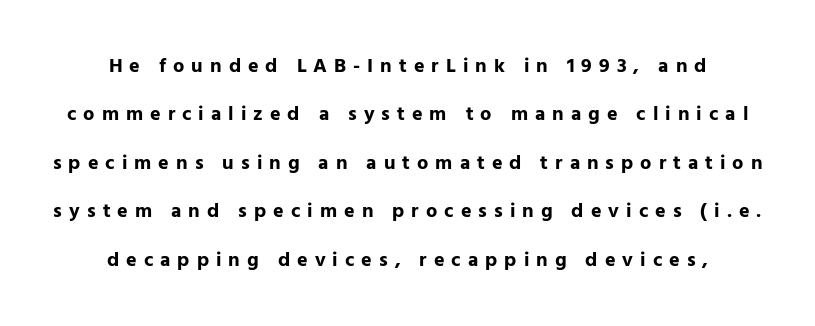
The image shows 20 px bold type, upright; set centered, loose line spacing (2.42x), unusually wide letter spacing (+0.35 em), not underlined.
